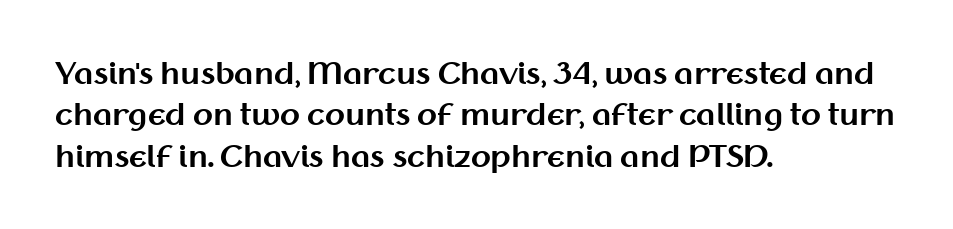
The line-height multiplier appears to be the usual default. One-word summary of the alignment: left. A roman cut, with each character standing at attention. Glyph-to-glyph distance matches everyday printed text. The face used here has the dense, thick strokes of a bold. Anything drawn beneath the words? Only blank space.
